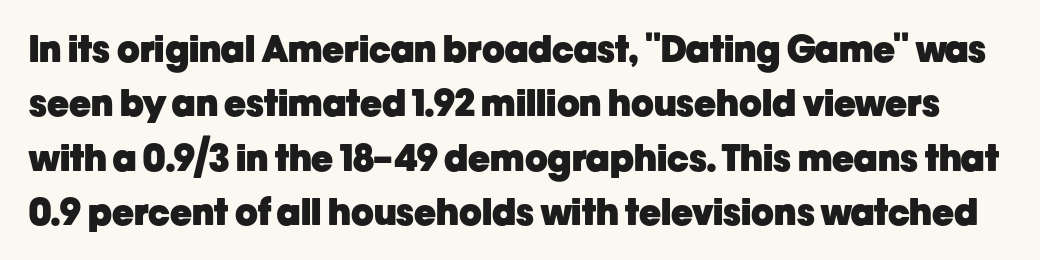
{"serif": "no", "italic": "no", "bold": "yes", "weight": "heavy", "width": "normal", "stroke_contrast": "low", "x_height": "medium", "monospaced": "no", "underline": "no", "line_spacing": "normal", "line_spacing_ratio": 1.47, "letter_spacing": "normal", "letter_spacing_em": 0.0, "glyph_px": 37}
